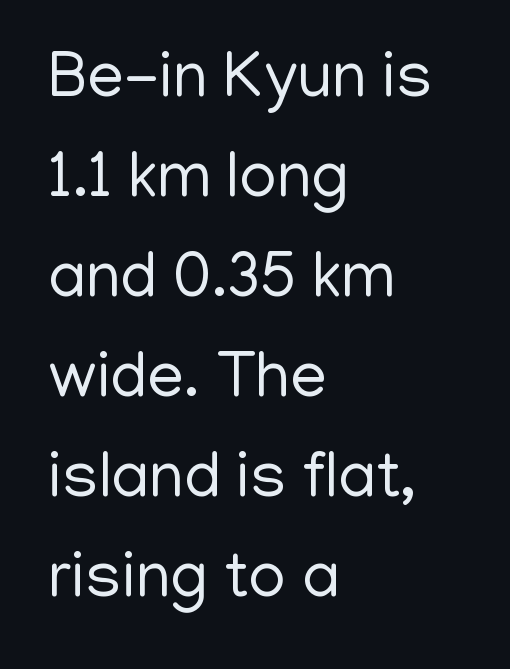
The image shows 65 px regular-weight sans-serif type, upright; set left-aligned, normal line spacing (1.54x), normal letter spacing, not underlined; low stroke contrast and a medium x-height.
